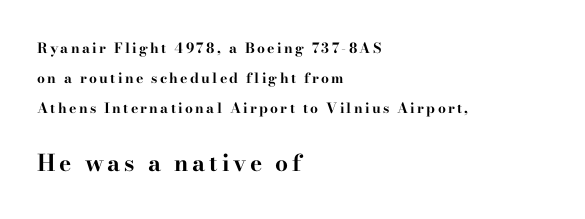
Q: Is the text bold? A: Yes.
Q: Is the text italic (slanted)? A: No, it is upright.
Q: Is the text underlined? A: No.
Q: How is the paragraph aligned? A: Left-aligned.
Q: Is the spacing between lines tight, normal or loose? A: Loose.
Q: Which block of text is set in a larger size, the first (top) or the second (bottom)? A: The second (bottom) one.
